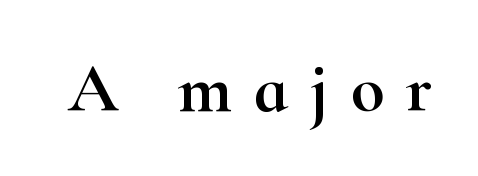
Decoration check: the copy has no underline. Looks like regular typesetting: each glyph gets only the width it needs. A typesetter would mark this as roman, not italic. Substantial extra tracking has been applied to these lines. In terms of letterform style, serifs are clearly present.
